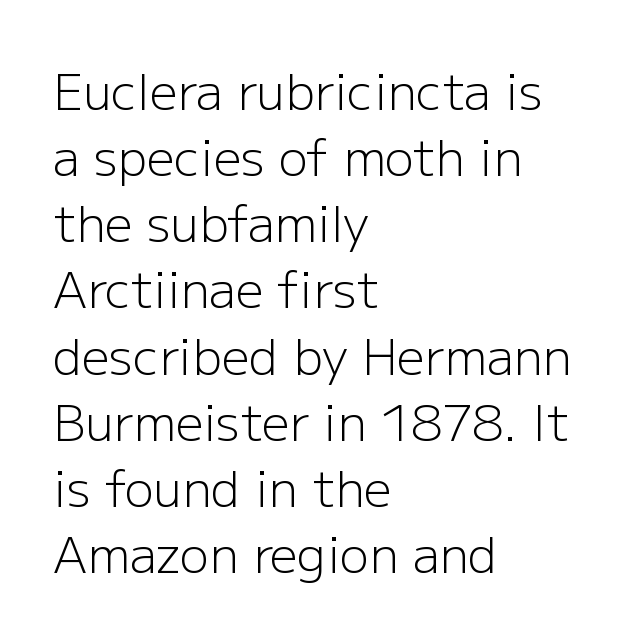
No extra ink here — the face is not bold. The specimen reads as upright at a glance. The horizontal fit of the characters is conventional and even. This rendering uses left alignment, leaving the right contour irregular.
